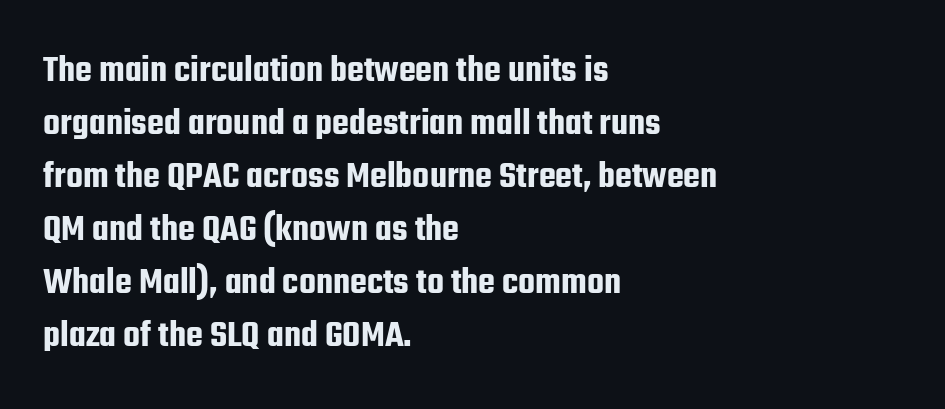
Underline: absent. The compositor pushed each line to the left boundary. Character widths vary here, with narrow letters taking less room than wide ones. It's the straight-up-and-down kind of type.
